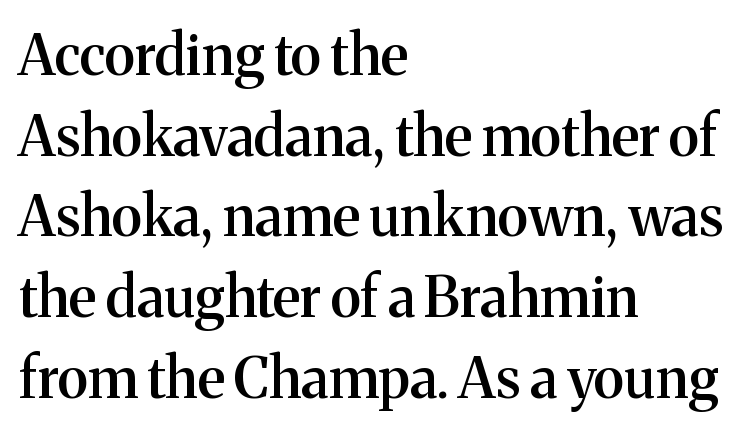
What weight is shown? A semibold, between regular and bold. Do the characters align in a grid? No, the font is proportional. Nothing unusual about the tracking: characters are spaced as the font intends. Are there feet on the stems? There are — it's a serif. Line spacing here is normal.
